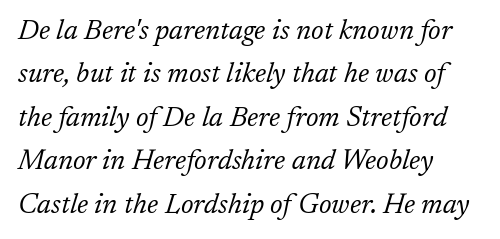
The tracking reads as untouched default to a designer's eye. Does the type have serifs? Yes, each stem ends in a small foot. The letters advance in unequal steps, a hallmark of proportional type. Reading down the block, your eye returns to a fixed left position each line. Letters have the restrained weight of plain body copy at most.
